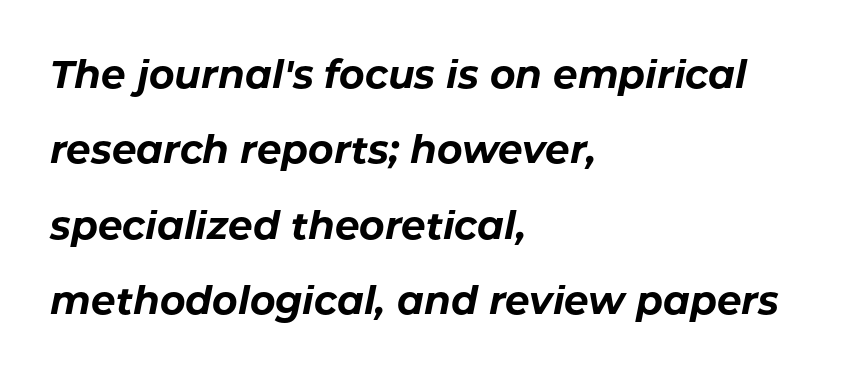
{"italic": "yes", "lean": "right", "slant_degrees": 11, "bold": "yes", "weight": "bold", "width": "normal", "stroke_contrast": "low", "x_height": "medium", "monospaced": "no", "underline": "no", "align": "left", "line_spacing": "loose", "line_spacing_ratio": 1.93, "letter_spacing": "normal", "letter_spacing_em": 0.0, "glyph_px": 39}
